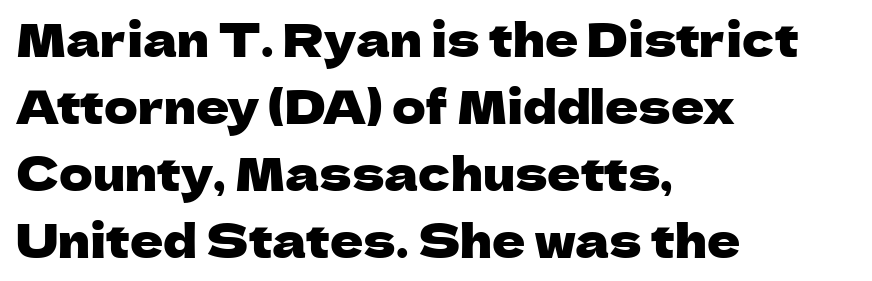
{"serif": "no", "italic": "no", "width": "normal", "stroke_contrast": "low", "x_height": "medium", "monospaced": "no", "underline": "no", "align": "left", "line_spacing": "normal", "line_spacing_ratio": 1.46, "letter_spacing": "normal", "letter_spacing_em": 0.0, "glyph_px": 46}
